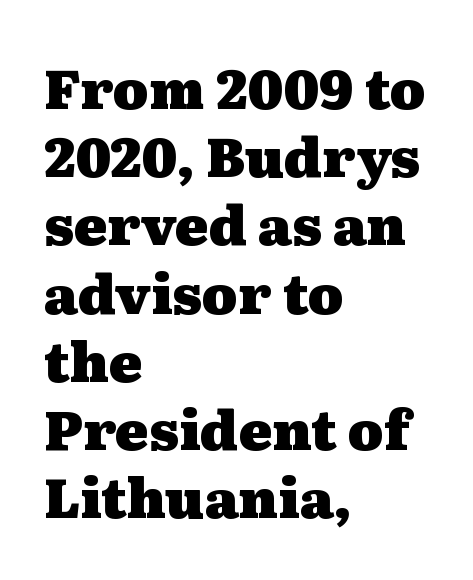
{"serif": "yes", "italic": "no", "bold": "yes", "weight": "heavy", "width": "wide", "stroke_contrast": "medium", "x_height": "medium", "monospaced": "no", "underline": "no", "align": "left", "line_spacing_ratio": 1.24, "letter_spacing": "normal", "letter_spacing_em": 0.0, "glyph_px": 55}
